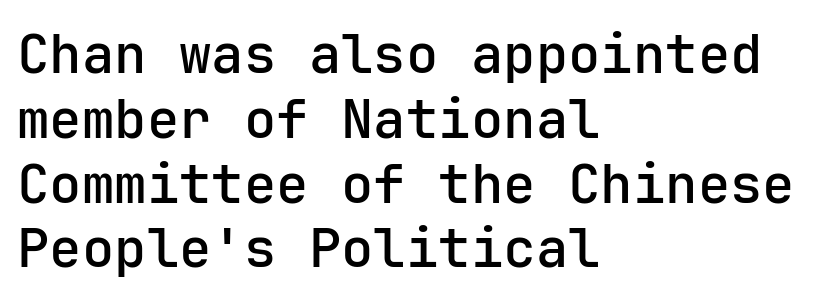
How are the letters spaced? Ordinarily, with no added tracking. Nope, not italic — everything's standing straight. The passage shown is semibold, sitting just below true bold. The face used here is a sans, in the tradition of grotesques and geometrics. Line beginnings align vertically; line endings do not. Words float on clear page, feet unadorned.
